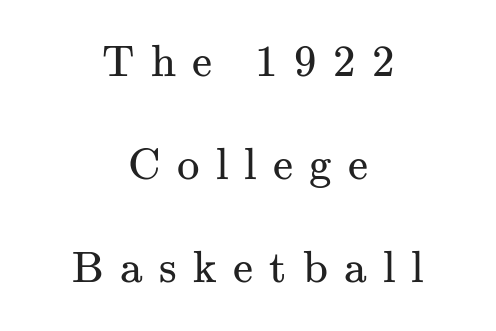
{"serif": "yes", "italic": "no", "bold": "no", "weight": "regular", "width": "normal", "stroke_contrast": "medium", "x_height": "small", "monospaced": "no", "underline": "no", "align": "center", "line_spacing": "loose", "line_spacing_ratio": 2.29, "letter_spacing": "wide", "letter_spacing_em": 0.36, "glyph_px": 45}
